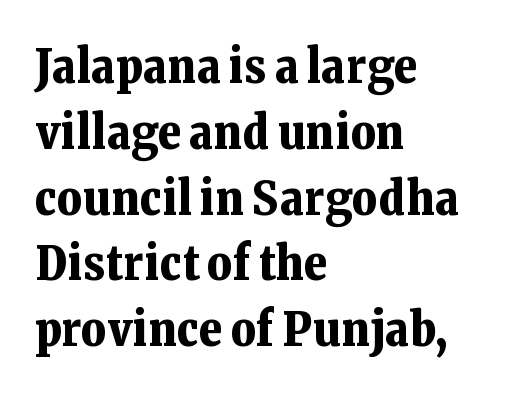
The image shows 48 px bold serif type, upright; set left-aligned, normal line spacing (1.37x), normal letter spacing, not underlined; low stroke contrast and a medium x-height.
